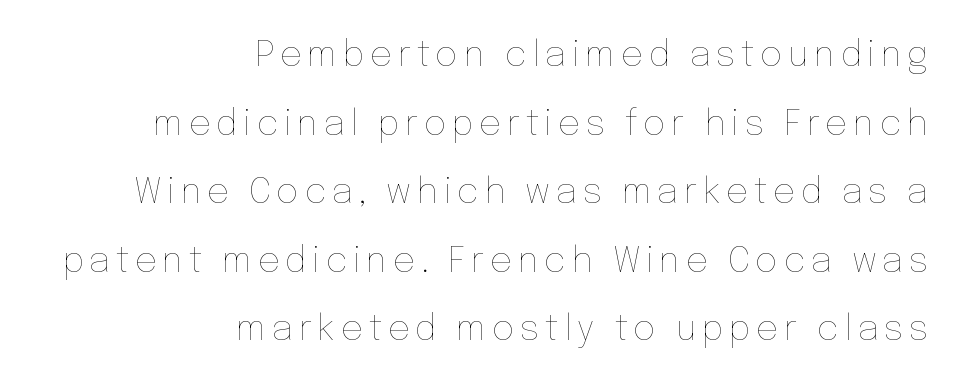
{"italic": "no", "bold": "no", "weight": "thin", "width": "normal", "stroke_contrast": "low", "x_height": "medium", "monospaced": "no", "underline": "no", "align": "right", "line_spacing": "loose", "line_spacing_ratio": 1.96, "glyph_px": 35}
